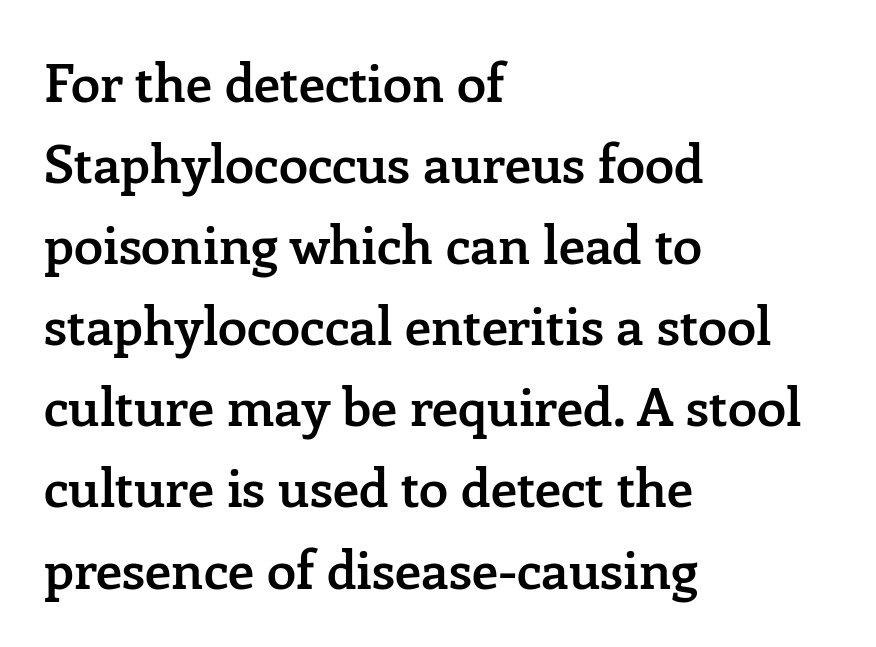
Q: Is the text bold? A: Semi-bold.
Q: Is the text italic (slanted)? A: No, it is upright.
Q: Is the typeface a serif or a sans-serif typeface? A: Serif.
Q: Is the text underlined? A: No.
Q: How is the paragraph aligned? A: Left-aligned.
Q: Is the spacing between letters normal or unusually wide? A: Normal.
Q: Is the spacing between lines tight, normal or loose? A: Normal.
Q: Width (condensed, normal, or wide)? A: Normal.
Q: Stroke contrast? A: Low.
Q: x-height? A: Medium.
Q: Monospaced? A: No.
